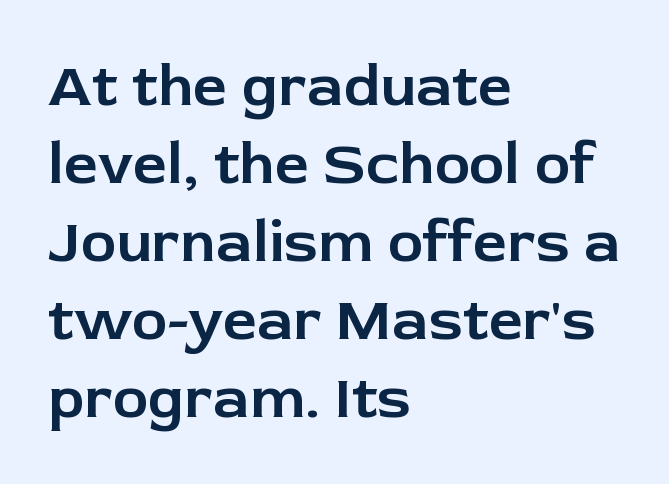
The passage shown is typed in a proportional face where columns would drift. Evenly set lines give the paragraph a standard silhouette. Rendered with straight, roman letterforms. Caption: standard tracking, unaltered. You can tell from the bare stems that sans-serif type was used. Quick note: underline off.
